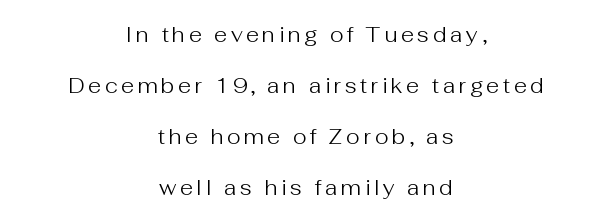
The image shows 21 px text type, upright; set centered, loose line spacing (2.43x), not underlined.
